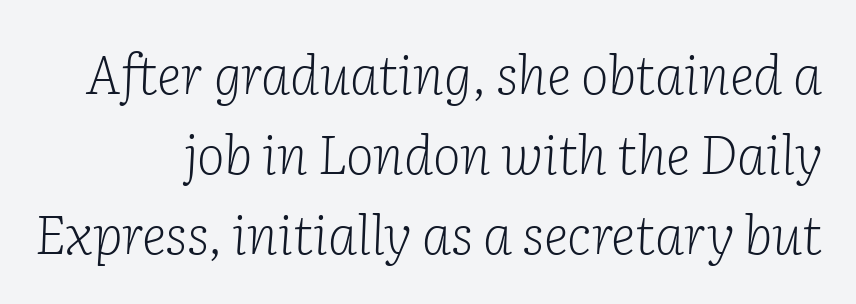
Q: Is the text bold? A: No.
Q: Is the text italic (slanted)? A: Yes, it leans right by about 2 degrees.
Q: Is the typeface a serif or a sans-serif typeface? A: Serif.
Q: Is the text underlined? A: No.
Q: Is the spacing between letters normal or unusually wide? A: Normal.
Q: Is the spacing between lines tight, normal or loose? A: Normal.
Q: Width (condensed, normal, or wide)? A: Normal.
Q: Stroke contrast? A: Low.
Q: x-height? A: Medium.
Q: Monospaced? A: No.
